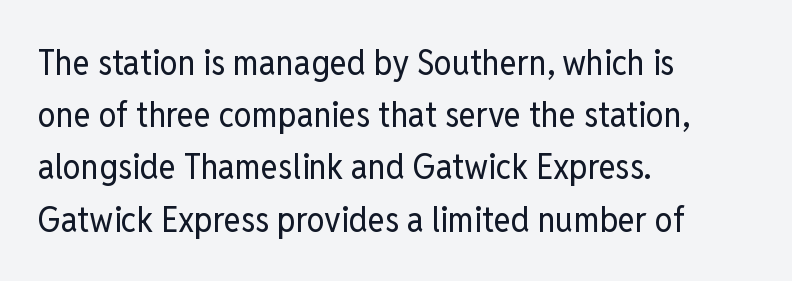
{"serif": "no", "italic": "no", "bold": "no", "weight": "regular", "width": "condensed", "stroke_contrast": "low", "x_height": "medium", "monospaced": "no", "underline": "no", "align": "left", "line_spacing": "normal", "line_spacing_ratio": 1.45, "letter_spacing": "normal", "letter_spacing_em": 0.0, "glyph_px": 36}
